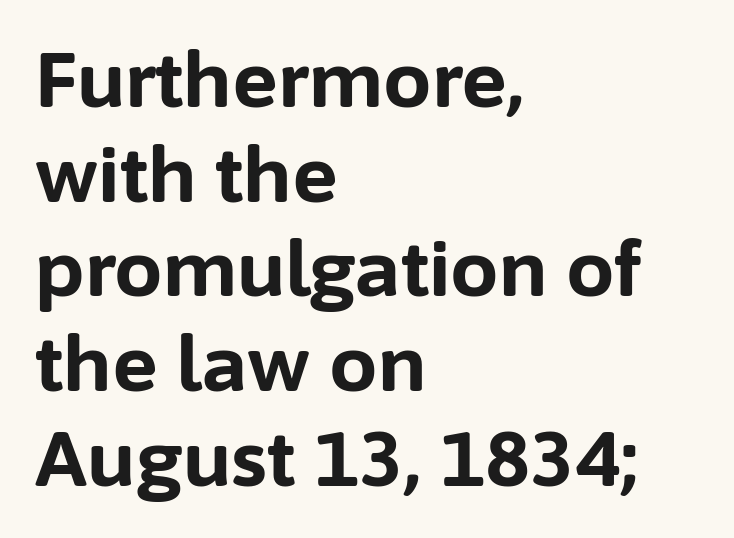
Q: Is the text bold? A: Yes.
Q: Is the text italic (slanted)? A: No, it is upright.
Q: Is the typeface a serif or a sans-serif typeface? A: Sans-serif.
Q: Is the text underlined? A: No.
Q: How is the paragraph aligned? A: Left-aligned.
Q: Is the spacing between letters normal or unusually wide? A: Normal.
Q: Width (condensed, normal, or wide)? A: Normal.
Q: Stroke contrast? A: Low.
Q: x-height? A: Medium.
Q: Monospaced? A: No.
